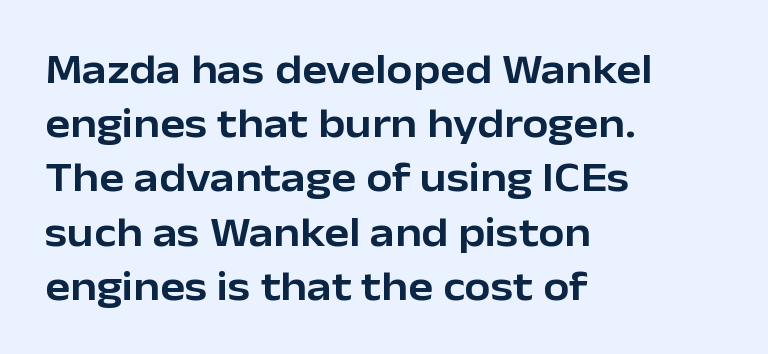
{"serif": "no", "italic": "no", "width": "normal", "stroke_contrast": "low", "x_height": "medium", "monospaced": "no", "underline": "no", "align": "left", "line_spacing": "normal", "line_spacing_ratio": 1.29, "letter_spacing": "normal", "letter_spacing_em": 0.0, "glyph_px": 42}
